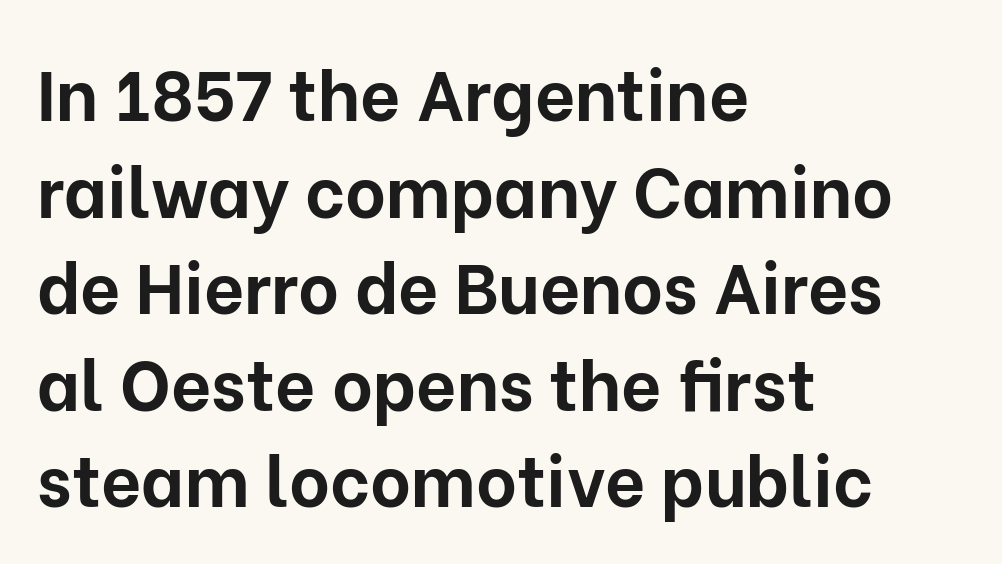
The image shows 70 px bold sans-serif type, upright; set left-aligned, normal line spacing (1.38x), normal letter spacing, not underlined; low stroke contrast and a medium x-height.
